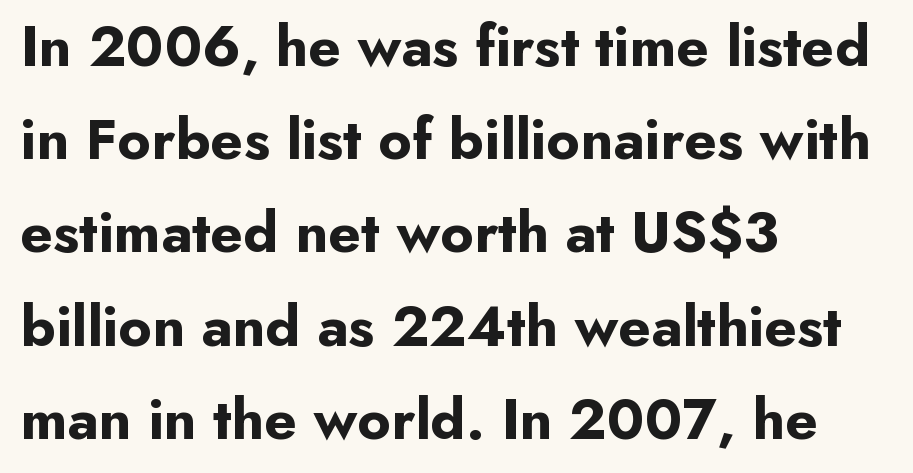
{"serif": "no", "italic": "no", "bold": "yes", "weight": "bold", "width": "normal", "stroke_contrast": "low", "x_height": "small", "monospaced": "no", "underline": "no", "align": "left", "line_spacing": "normal", "line_spacing_ratio": 1.58, "letter_spacing": "normal", "letter_spacing_em": 0.0, "glyph_px": 59}
